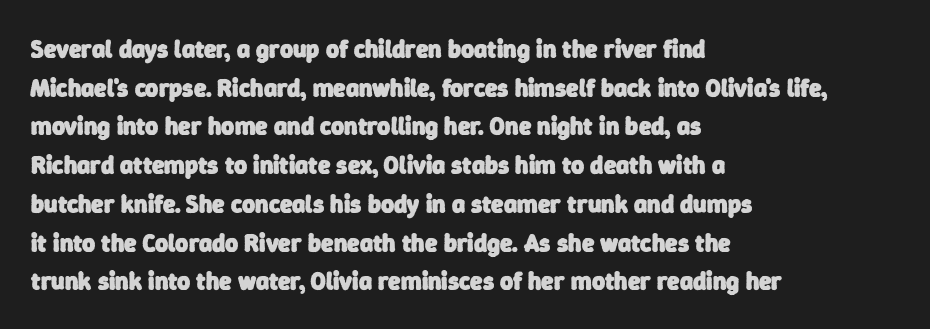
The ragged edge is on the right, which tells us the setting is flush left. Any mark beneath the type? The region is blank. The letters sit at their default tracking, neither squeezed nor spread. The face used here has the dense, thick strokes of a bold. Interline gaps are of average width in this sample.
